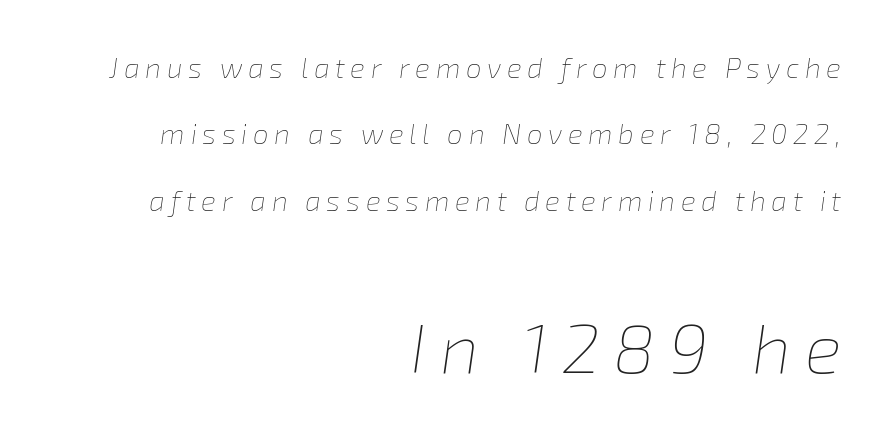
You could not count columns in this text — the font is proportionally spaced. Bold? No — there's no thickening of the strokes. The later block is typeset at a bigger size than the earlier block. The passage shown has open, widely tracked lettering throughout.
